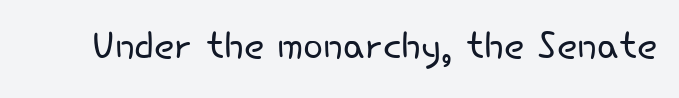
Q: Is the text bold? A: No.
Q: Is the text italic (slanted)? A: No, it is upright.
Q: Is the typeface a serif or a sans-serif typeface? A: Sans-serif.
Q: Is the text underlined? A: No.
Q: Is the spacing between letters normal or unusually wide? A: Normal.
Q: Width (condensed, normal, or wide)? A: Normal.
Q: Stroke contrast? A: Low.
Q: x-height? A: Small.
Q: Monospaced? A: No.
